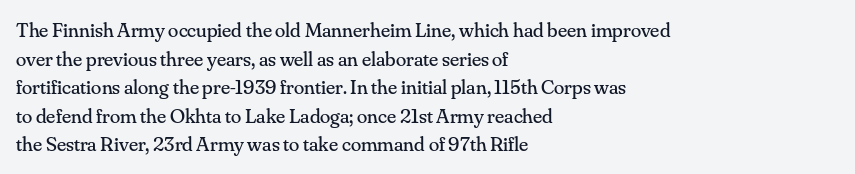
The image shows 21 px text type, upright; set left-aligned, normal line spacing (1.36x), normal letter spacing, not underlined.
